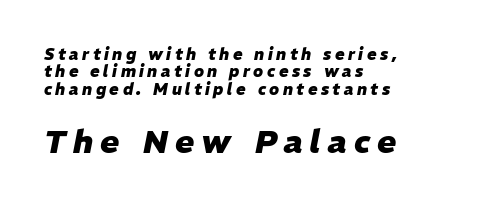
The image shows 32 px heavy type, italic (leaning right); set left-aligned, tight line spacing (1.08x), unusually wide letter spacing (+0.22 em), not underlined; the second (bottom) block is 2.0x larger; low stroke contrast and a medium x-height.
